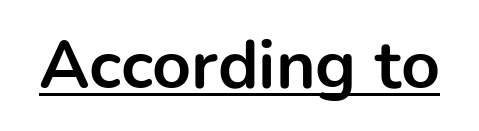
{"serif": "no", "italic": "no", "bold": "yes", "weight": "bold", "width": "normal", "stroke_contrast": "low", "x_height": "medium", "monospaced": "no", "underline": "yes", "letter_spacing": "normal", "letter_spacing_em": 0.0, "glyph_px": 68}
